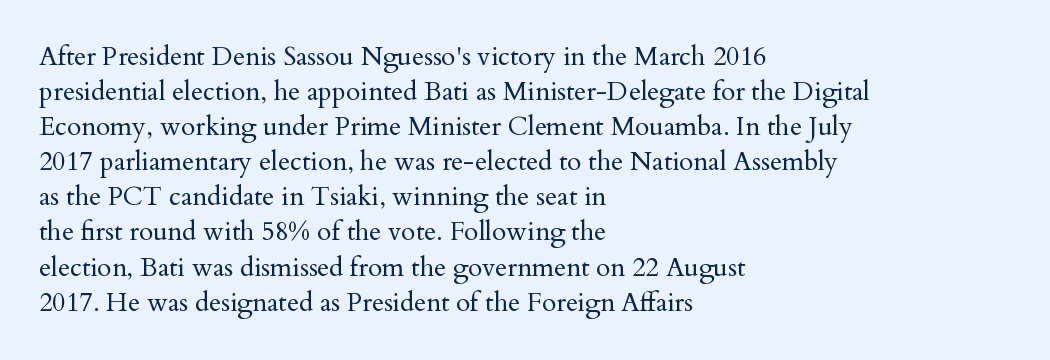
How are the letters spaced? Ordinarily, with no added tracking. Has an underline been added? It has not. Honestly, the row spacing looks completely unremarkable. The font is comparable to plain body text, perhaps lighter. Visually the block forms a straight wall on the left and a jagged coastline on the right.
